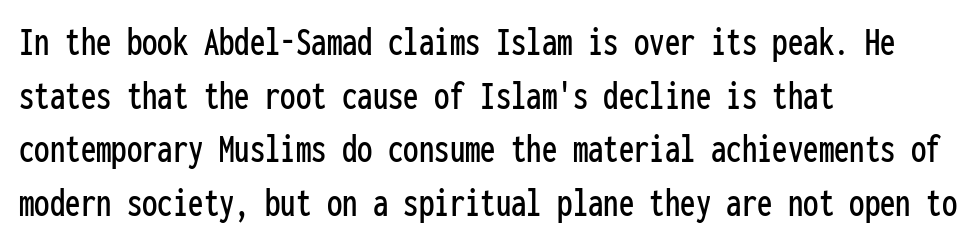
Q: Is the text italic (slanted)? A: No, it is upright.
Q: Is the typeface a serif or a sans-serif typeface? A: Sans-serif.
Q: Is the text underlined? A: No.
Q: How is the paragraph aligned? A: Left-aligned.
Q: Is the spacing between letters normal or unusually wide? A: Normal.
Q: Is the spacing between lines tight, normal or loose? A: Normal.
Q: Width (condensed, normal, or wide)? A: Condensed.
Q: Stroke contrast? A: Low.
Q: x-height? A: Medium.
Q: Monospaced? A: Yes.
